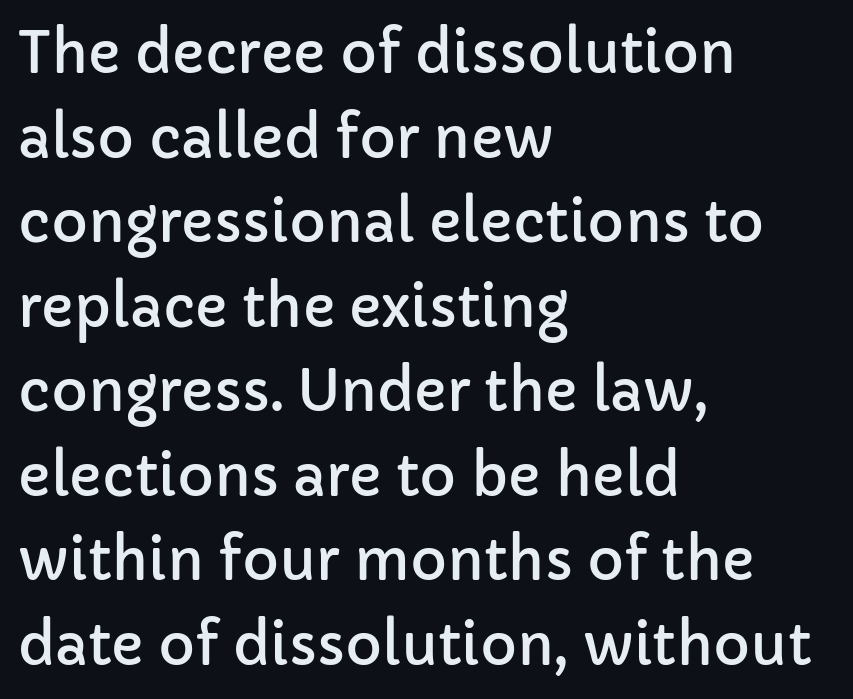
The image shows 56 px sans-serif type, upright; set left-aligned, normal line spacing (1.51x), normal letter spacing, not underlined; low stroke contrast and a medium x-height.
